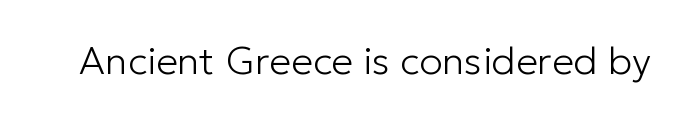
The letters advance in unequal steps, a hallmark of proportional type. Type style note: lacks serifs. Compared with typical body copy, the letter spacing here is the same. Heft: none added — not bold. Notice how the stems are strictly vertical — no italics here. Beneath every word, the page is bare.
